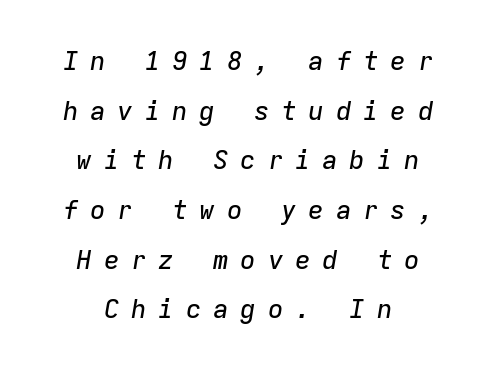
Horizontally, the lines are justified to the midpoint only. Rows of type keep a wide berth in the vertical direction. Spacing between characters has been opened up far beyond the box default. Type without underlining. Slant detected: the letters are inclined.
